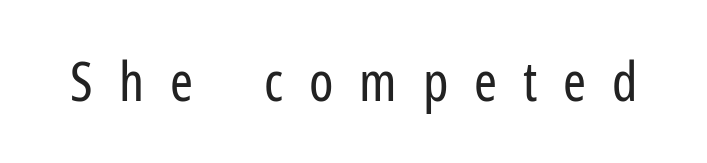
The image shows 55 px regular-weight, condensed sans-serif type, upright; set unusually wide letter spacing (+0.47 em), not underlined; low stroke contrast and a medium x-height.
